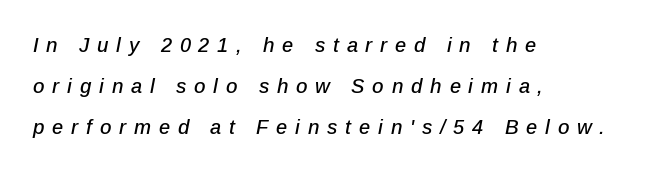
The passage is arranged the way most books set body copy — flush left. Each row of text sits above clean, open space. Vertically, the passage feels expansive, rows floating well apart. Compared with ordinary roman type, these characters are visibly tilted. The tracking jumps out immediately: characters are airy and widely separated.
